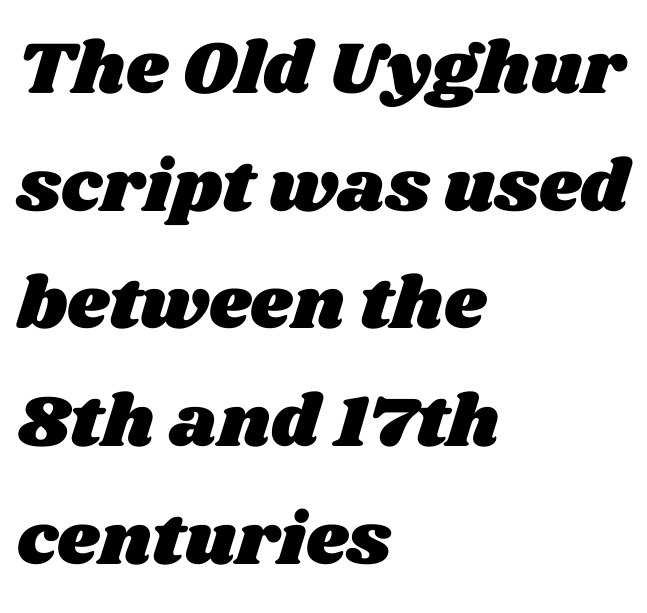
The image shows 74 px wide type; set left-aligned, normal line spacing (1.59x), normal letter spacing, not underlined; medium stroke contrast and a large x-height.
